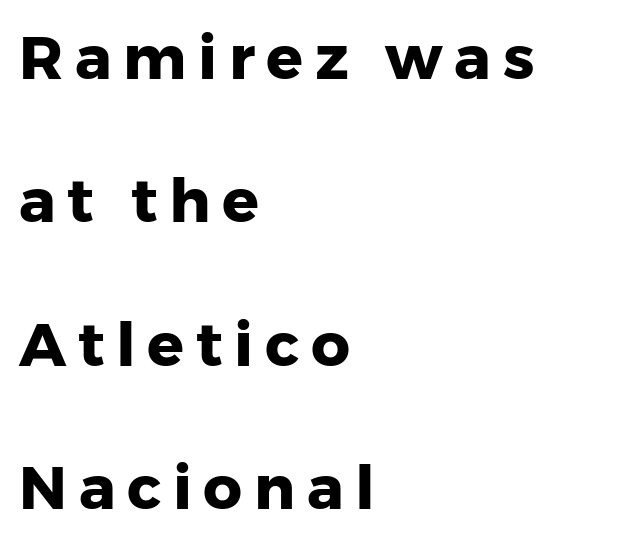
{"serif": "no", "italic": "no", "bold": "yes", "weight": "heavy", "width": "normal", "stroke_contrast": "low", "x_height": "medium", "monospaced": "no", "underline": "no", "align": "left", "line_spacing": "loose", "line_spacing_ratio": 2.35, "glyph_px": 61}
